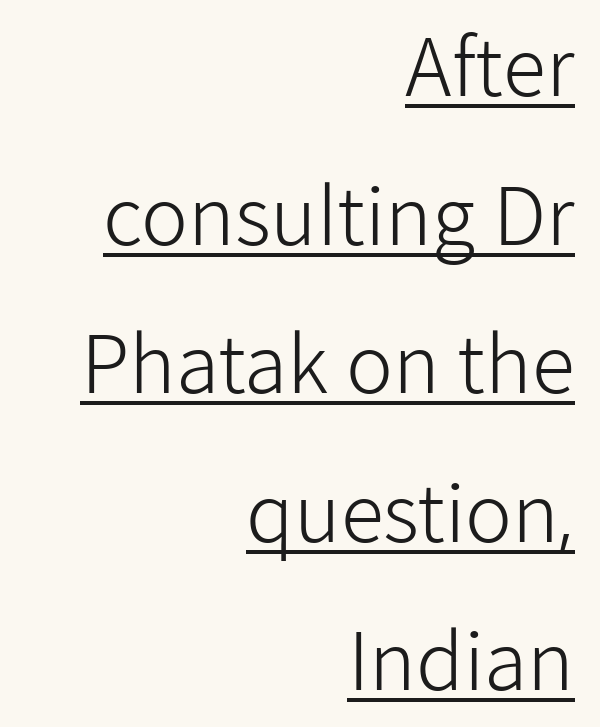
Q: Is the text bold? A: No.
Q: Is the text italic (slanted)? A: No, it is upright.
Q: Is the typeface a serif or a sans-serif typeface? A: Sans-serif.
Q: Is the text underlined? A: Yes.
Q: How is the paragraph aligned? A: Right-aligned.
Q: Is the spacing between letters normal or unusually wide? A: Normal.
Q: Width (condensed, normal, or wide)? A: Normal.
Q: Stroke contrast? A: Low.
Q: x-height? A: Medium.
Q: Monospaced? A: No.
